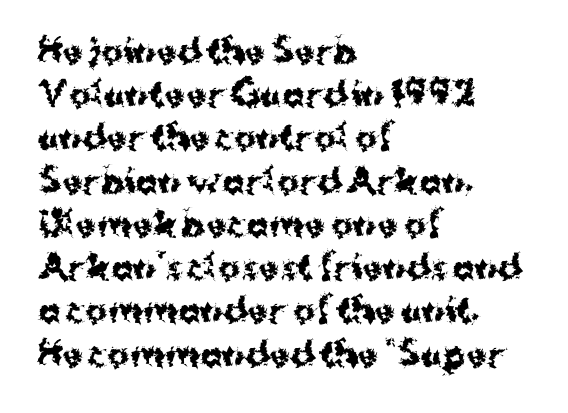
{"serif": "no", "italic": "no", "bold": "yes", "weight": "bold", "width": "normal", "stroke_contrast": "medium", "x_height": "medium", "monospaced": "no", "underline": "no", "align": "left", "line_spacing": "normal", "line_spacing_ratio": 1.31, "letter_spacing": "normal", "letter_spacing_em": 0.0, "glyph_px": 33}
